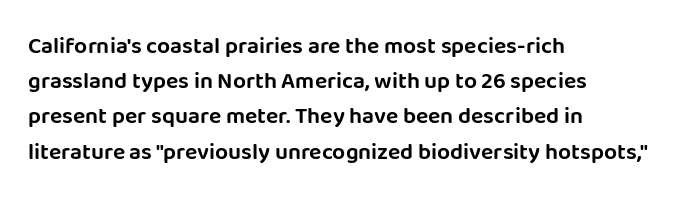
Q: Is the text italic (slanted)? A: No, it is upright.
Q: Is the text underlined? A: No.
Q: How is the paragraph aligned? A: Left-aligned.
Q: Is the spacing between letters normal or unusually wide? A: Normal.
Q: Is the spacing between lines tight, normal or loose? A: Normal.
